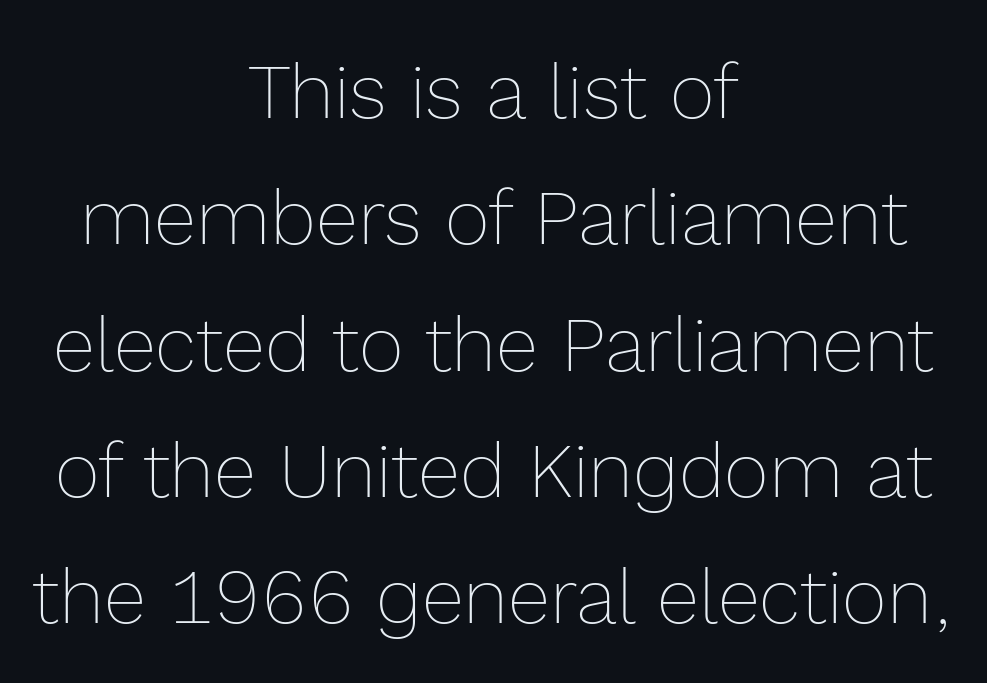
The image shows 77 px thin type, upright; set centered, normal line spacing (1.64x), normal letter spacing, not underlined; a medium x-height.
